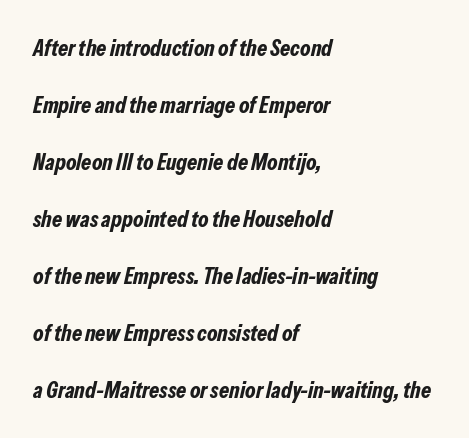
Q: Is the text bold? A: Yes.
Q: Is the text italic (slanted)? A: Yes, it leans right by about 13 degrees.
Q: Is the text underlined? A: No.
Q: How is the paragraph aligned? A: Left-aligned.
Q: Is the spacing between letters normal or unusually wide? A: Normal.
Q: Is the spacing between lines tight, normal or loose? A: Loose.
